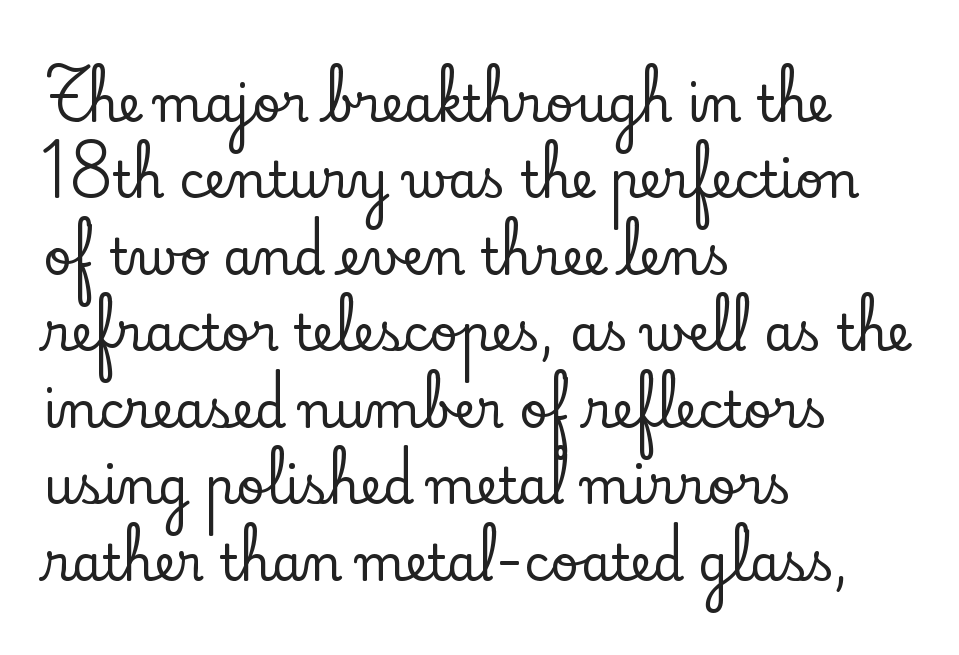
The rendering uses a moderate line-height, typical for paragraphs. A serif font was chosen for this passage. In CSS terms this would be text-align: left. Anything drawn beneath the words? Only blank space.
